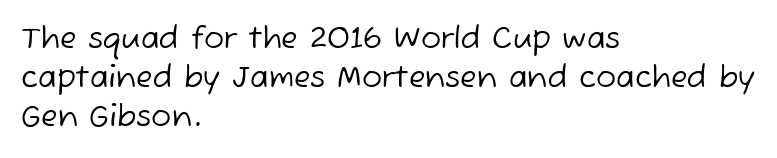
{"serif": "no", "bold": "no", "weight": "regular", "width": "normal", "stroke_contrast": "low", "x_height": "medium", "monospaced": "no", "underline": "no", "align": "left", "line_spacing": "normal", "line_spacing_ratio": 1.3, "letter_spacing": "normal", "letter_spacing_em": 0.0, "glyph_px": 30}
